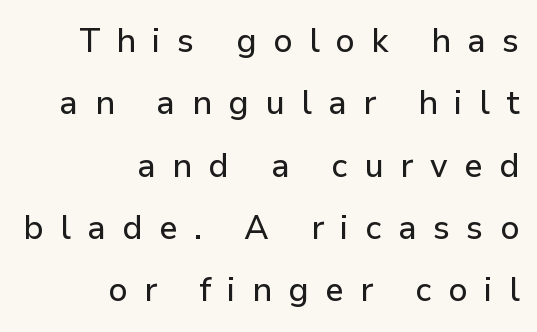
{"serif": "no", "italic": "no", "width": "normal", "stroke_contrast": "low", "x_height": "medium", "monospaced": "no", "underline": "no", "align": "right", "line_spacing_ratio": 1.89, "letter_spacing": "wide", "letter_spacing_em": 0.5, "glyph_px": 33}
